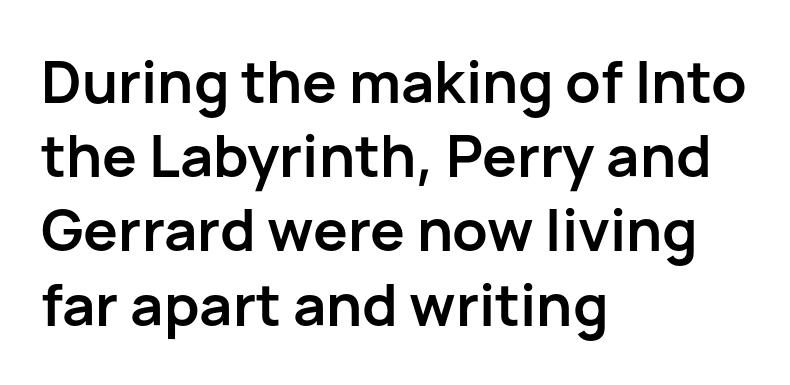
The image shows 58 px semibold sans-serif type, upright; set left-aligned, normal line spacing (1.28x), normal letter spacing, not underlined; low stroke contrast and a medium x-height.
